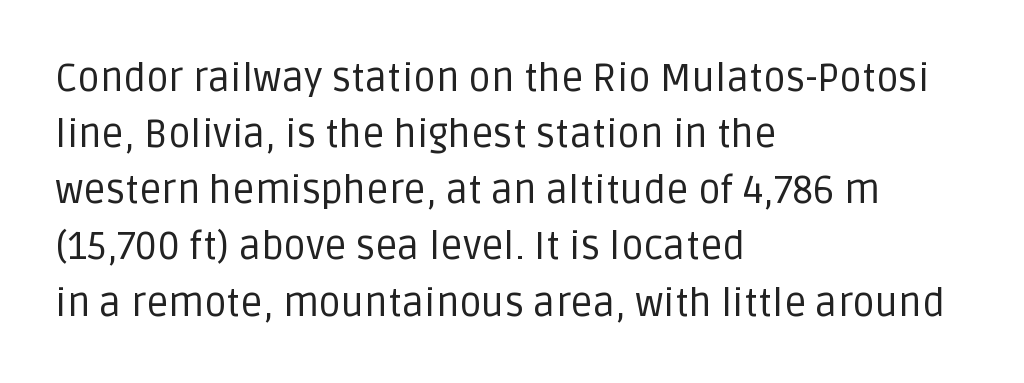
The image shows 39 px regular-weight sans-serif type, upright; set left-aligned, normal line spacing (1.44x), normal letter spacing, not underlined; low stroke contrast and a large x-height.
